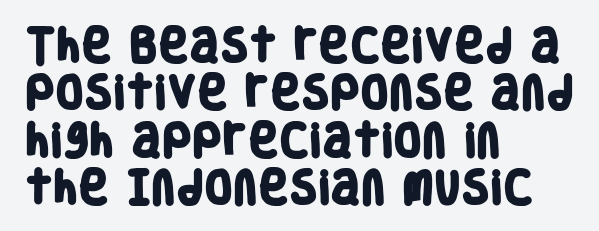
{"serif": "no", "bold": "yes", "weight": "heavy", "width": "condensed", "stroke_contrast": "low", "x_height": "large", "monospaced": "no", "underline": "no", "align": "left", "line_spacing": "normal", "line_spacing_ratio": 1.28, "letter_spacing": "normal", "letter_spacing_em": 0.0, "glyph_px": 37}
